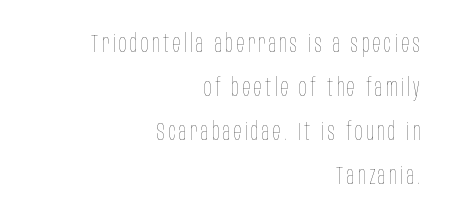
The image shows 25 px text type, upright; set right-aligned, line spacing 1.76x, not underlined.
